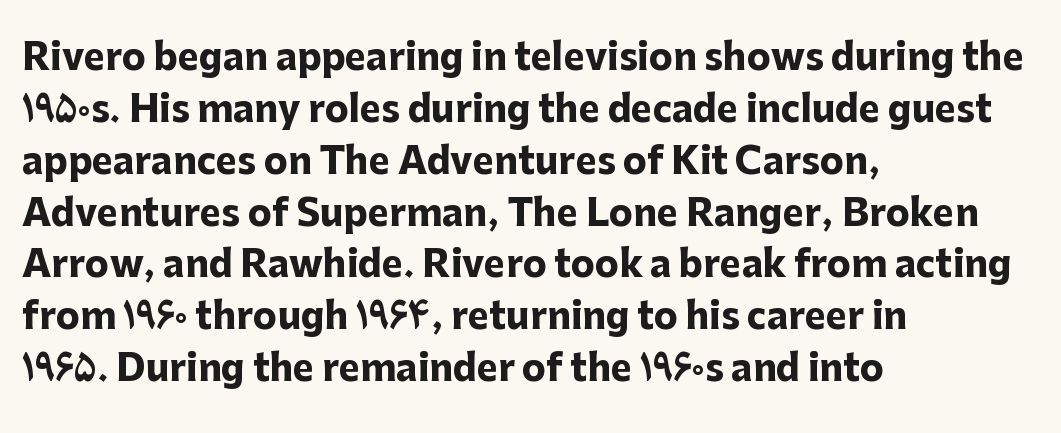
{"serif": "no", "italic": "no", "bold": "yes", "weight": "heavy", "width": "normal", "stroke_contrast": "low", "x_height": "medium", "monospaced": "no", "underline": "no", "align": "left", "line_spacing": "normal", "line_spacing_ratio": 1.44, "letter_spacing": "normal", "letter_spacing_em": 0.0, "glyph_px": 36}
